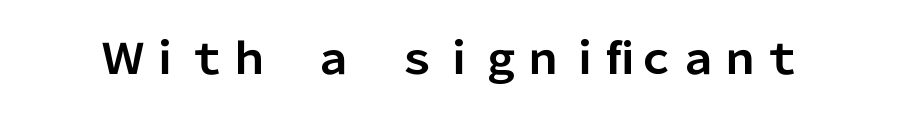
The image shows 42 px bold sans-serif type, upright; set normal letter spacing, not underlined; low stroke contrast and a medium x-height.
